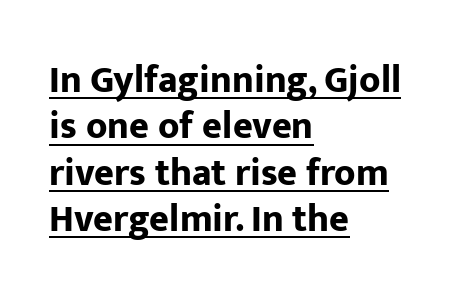
These lines are rendered in a variable-pitch font. A classic flush-left, rag-right setting is used for this passage. You can tell it's not italic because the verticals are truly vertical. Look at the bottom of the vertical strokes: they stop flat, with no serifs.
